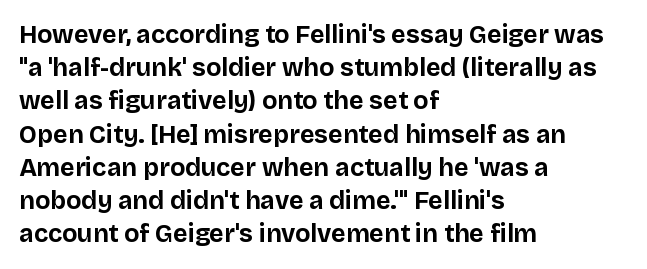
{"italic": "no", "bold": "yes", "underline": "no", "align": "left", "line_spacing": "normal", "line_spacing_ratio": 1.33, "letter_spacing": "normal", "letter_spacing_em": 0.0, "glyph_px": 25}
